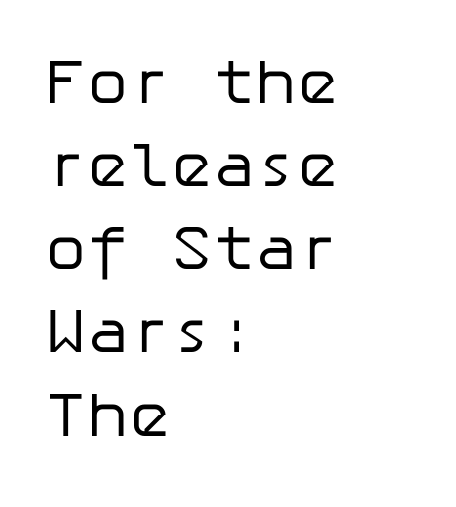
Ascenders rise straight up at ninety degrees. No letter is thick-stroked: the sample isn't bold. Line beginnings align vertically; line endings do not. Students, observe: this is what conventionally led text looks like.
